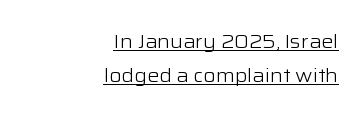
Q: Is the text bold? A: No.
Q: Is the text italic (slanted)? A: No, it is upright.
Q: Is the text underlined? A: Yes.
Q: How is the paragraph aligned? A: Right-aligned.
Q: Is the spacing between letters normal or unusually wide? A: Normal.
Q: Is the spacing between lines tight, normal or loose? A: Normal.
